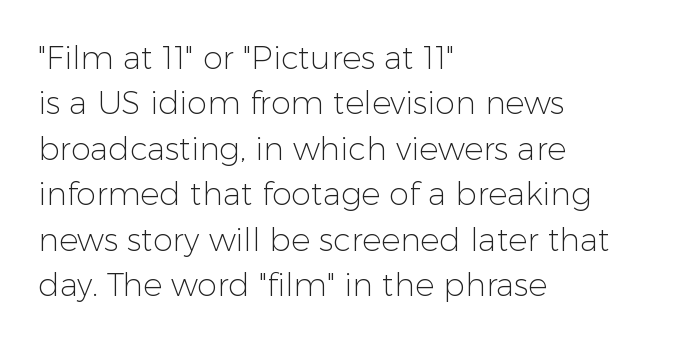
The image shows 32 px light sans-serif type, upright; set left-aligned, normal line spacing (1.42x), normal letter spacing, not underlined; low stroke contrast and a medium x-height.
